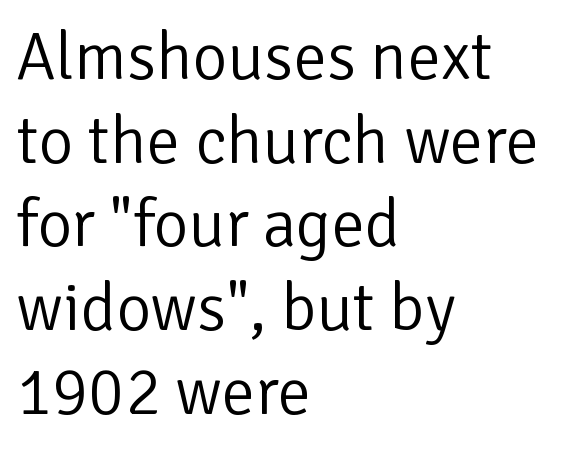
The image shows 67 px light sans-serif type, upright; set left-aligned, normal line spacing (1.25x), normal letter spacing, not underlined; low stroke contrast and a medium x-height.
